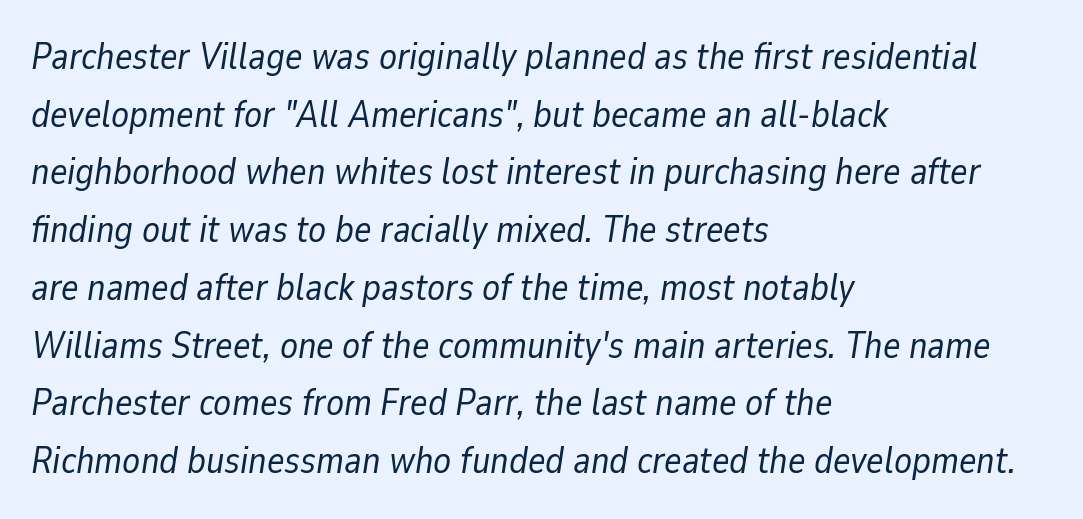
Q: Is the text bold? A: No.
Q: Is the text italic (slanted)? A: Yes, it leans right by about 9 degrees.
Q: Is the text underlined? A: No.
Q: How is the paragraph aligned? A: Left-aligned.
Q: Is the spacing between letters normal or unusually wide? A: Normal.
Q: Is the spacing between lines tight, normal or loose? A: Normal.
Q: Width (condensed, normal, or wide)? A: Normal.
Q: Stroke contrast? A: Low.
Q: x-height? A: Medium.
Q: Monospaced? A: No.
